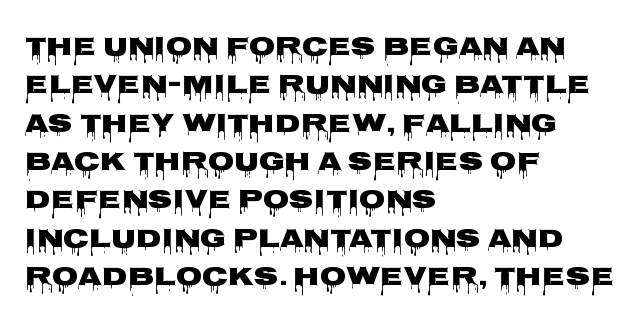
Q: Is the text bold? A: Yes.
Q: Is the text italic (slanted)? A: No, it is upright.
Q: Is the text underlined? A: No.
Q: How is the paragraph aligned? A: Left-aligned.
Q: Is the spacing between letters normal or unusually wide? A: Normal.
Q: Is the spacing between lines tight, normal or loose? A: Normal.
